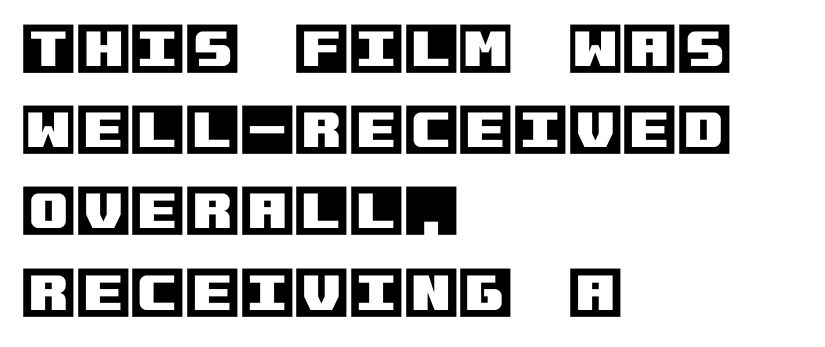
The image shows 56 px text type, upright; set left-aligned, normal line spacing (1.45x), normal letter spacing, not underlined; a large x-height.
